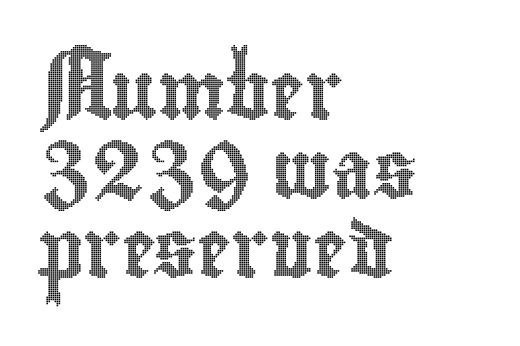
If you drew a ruler down the left edge, every line would touch it. Designer's note — italics off, roman on. The letters advance in unequal steps, a hallmark of proportional type. Quick note: underline off.
